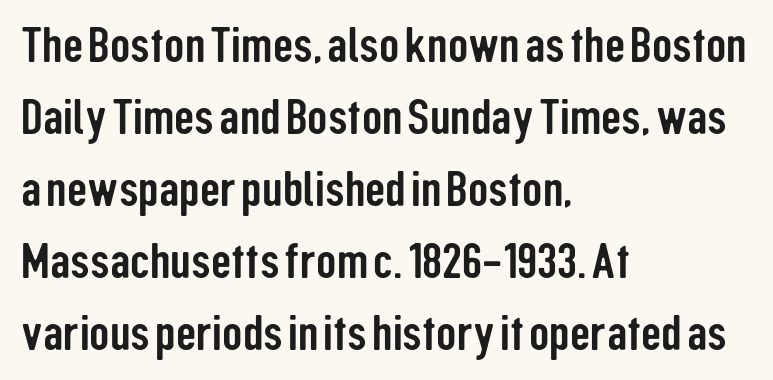
The face used here is rendered with its standard letterfit. The glyphs are unaccompanied by any horizontal stroke below them. Characters remain perfectly vertical along every line. Leftover space on each line is placed entirely after the last word. Each new line begins a customary step beneath the previous one.
